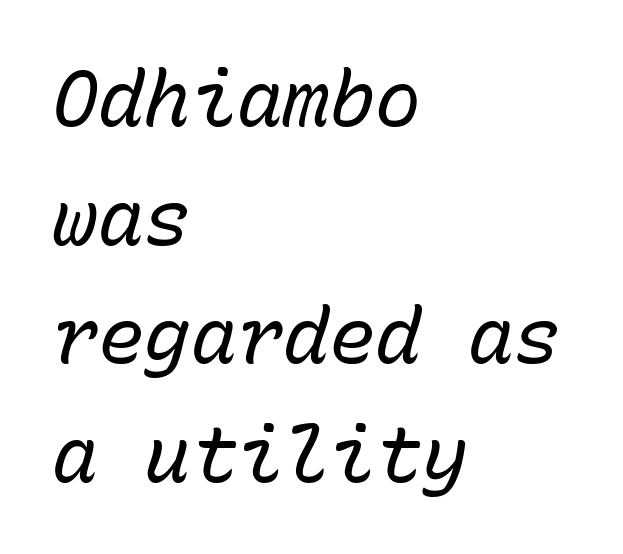
The image shows 77 px regular-weight type, italic (leaning right), monospaced; set left-aligned, normal line spacing (1.54x), normal letter spacing, not underlined; low stroke contrast and a medium x-height.
